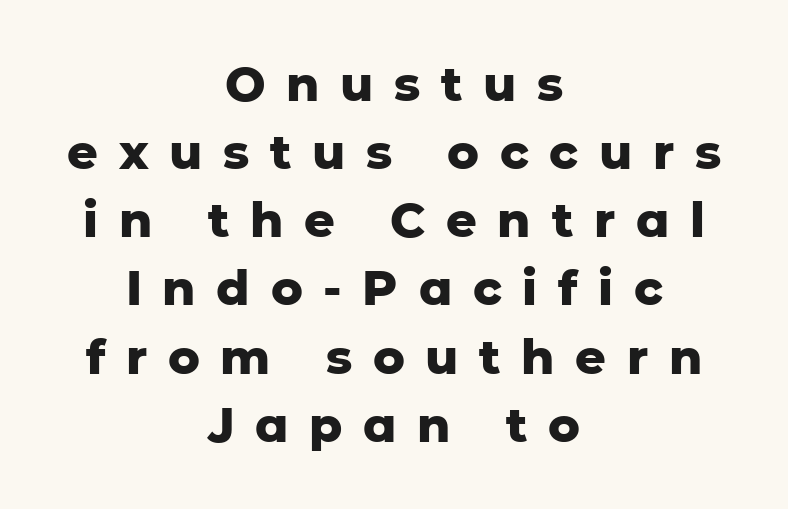
{"serif": "no", "italic": "no", "bold": "yes", "weight": "heavy", "width": "normal", "stroke_contrast": "low", "x_height": "medium", "monospaced": "no", "underline": "no", "align": "center", "line_spacing": "normal", "line_spacing_ratio": 1.42, "letter_spacing": "wide", "letter_spacing_em": 0.43, "glyph_px": 48}
